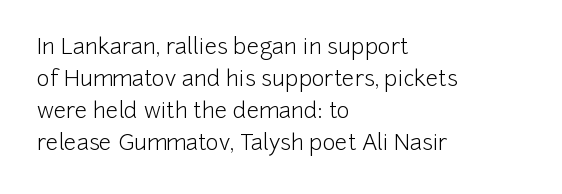
{"italic": "no", "bold": "no", "underline": "no", "align": "left", "line_spacing": "normal", "line_spacing_ratio": 1.46, "letter_spacing": "normal", "letter_spacing_em": 0.0, "glyph_px": 22}
